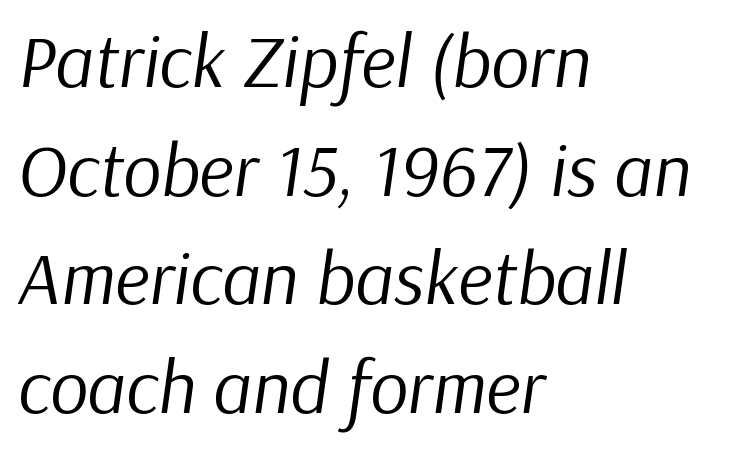
No chunkiness to these letters — they're not bold. The passage shown is typed in a proportional face where columns would drift. Compared with typical paragraphs, the rows here are spaced about the same. The setting favours the left margin, as ordinary paragraphs usually do.
